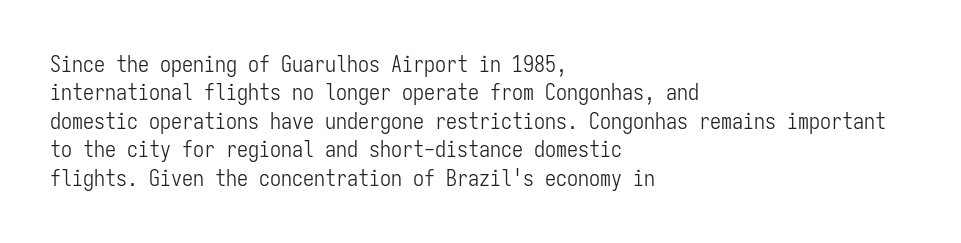
Rule under the text: the space is simply empty. Honestly, the letter spacing is just normal — you wouldn't notice it. The font's upright variant was chosen for this text. The strokes are not fattened; the text isn't bold. Layout note: lines flush left. The designer left line spacing at the default.
